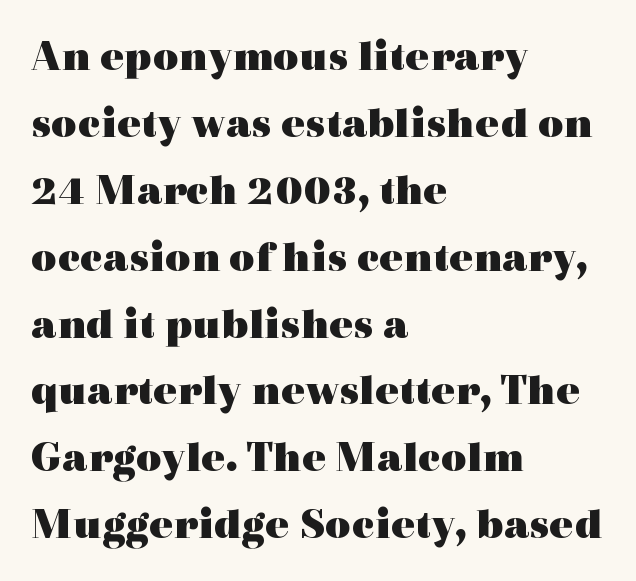
{"serif": "yes", "italic": "no", "bold": "yes", "weight": "heavy", "width": "wide", "x_height": "medium", "monospaced": "no", "underline": "no", "align": "left", "line_spacing": "normal", "line_spacing_ratio": 1.52, "letter_spacing": "normal", "letter_spacing_em": 0.0, "glyph_px": 44}
